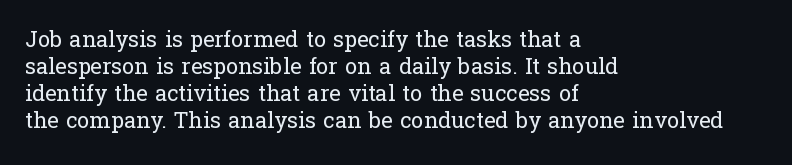
Beneath every word, the page is bare. The lettering holds an erect, upright posture throughout. Caption: face not bold, strokes unweighted. The gaps between neighbouring characters are ordinary and unremarkable.
